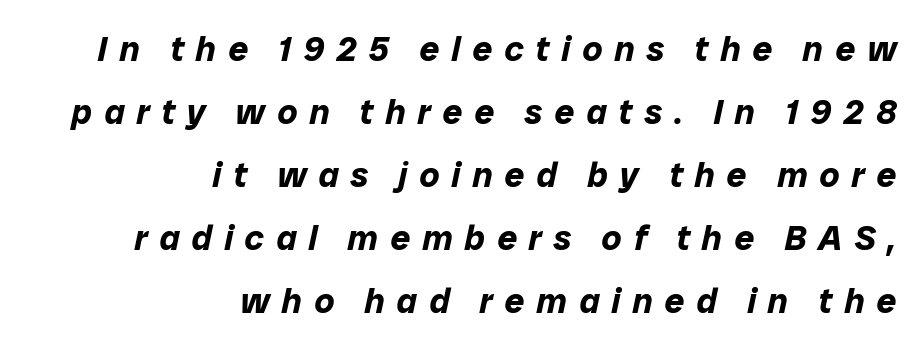
Character widths vary here, with narrow letters taking less room than wide ones. Plain, unruled lines of type. Which margin do the lines hug? The right one — the left edge is uneven. Substantial extra tracking has been applied to these lines. Emphasis by weight is at full strength: bold.
